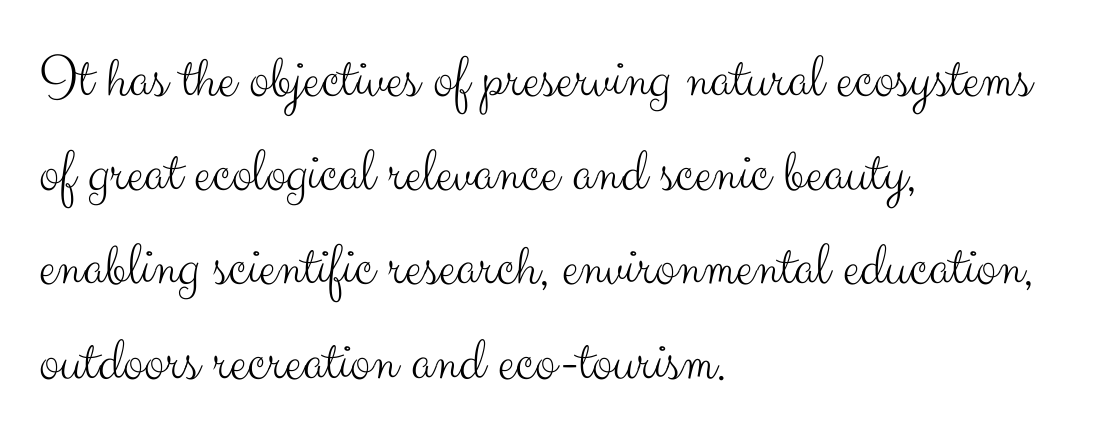
The image shows 62 px light sans-serif type; set left-aligned, normal line spacing (1.52x), normal letter spacing, not underlined; medium stroke contrast and a small x-height.
